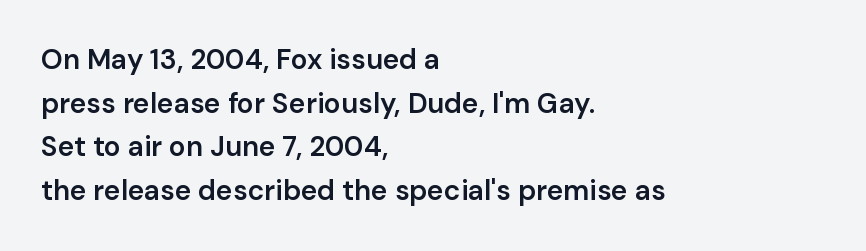
Q: Is the text bold? A: Semi-bold.
Q: Is the text italic (slanted)? A: No, it is upright.
Q: Is the typeface a serif or a sans-serif typeface? A: Sans-serif.
Q: Is the text underlined? A: No.
Q: How is the paragraph aligned? A: Left-aligned.
Q: Is the spacing between letters normal or unusually wide? A: Normal.
Q: Is the spacing between lines tight, normal or loose? A: Normal.
Q: Width (condensed, normal, or wide)? A: Normal.
Q: Stroke contrast? A: Low.
Q: x-height? A: Medium.
Q: Monospaced? A: No.
